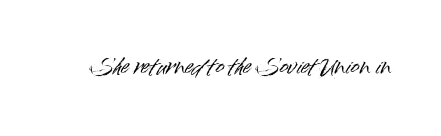
Q: Is the text italic (slanted)? A: Yes.
Q: Is the text underlined? A: No.
Q: Is the spacing between letters normal or unusually wide? A: Normal.
